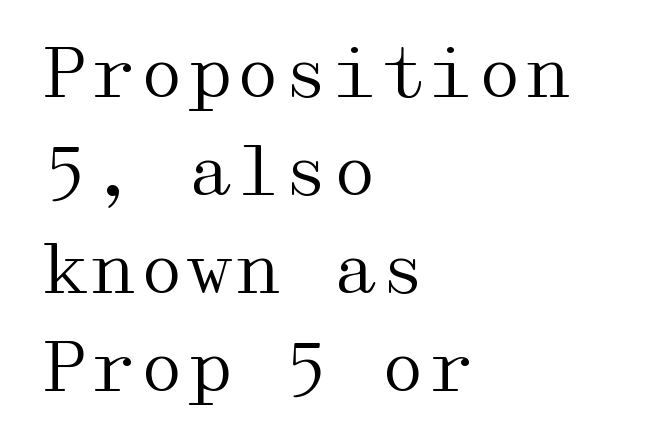
Notice how the passage keeps a crisp vertical edge on the left only. Honestly, there is no underline to notice here at all. A roman cut, with each character standing at attention. You can tell from the footed stems that serif type was used. Standard letterfit; no display-style spreading of the glyphs.
